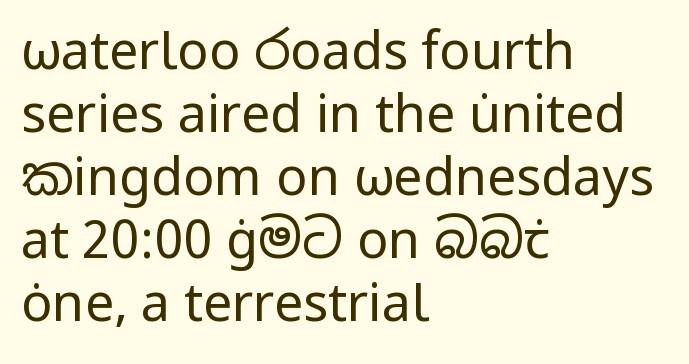
{"serif": "no", "italic": "no", "bold": "no", "weight": "regular", "width": "normal", "stroke_contrast": "low", "x_height": "medium", "monospaced": "no", "underline": "no", "align": "left", "line_spacing_ratio": 1.21, "letter_spacing": "normal", "letter_spacing_em": 0.0, "glyph_px": 52}
